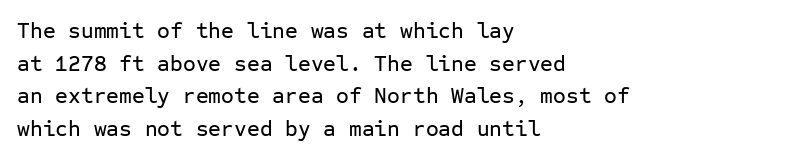
The string is rendered with underlining switched off. Successive baselines arrive at the customary interval. The paragraph shown leans on its left margin. Do the letters lean? They stand straight. The passage shown has conventional tracking throughout.
